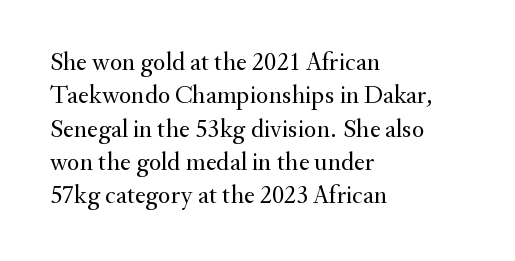
The image shows 26 px text type, upright; set left-aligned, normal line spacing (1.28x), normal letter spacing, not underlined.
